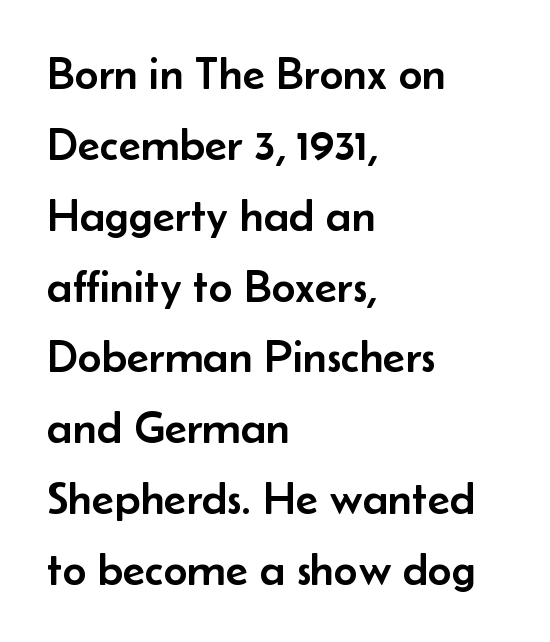
{"serif": "no", "italic": "no", "width": "normal", "stroke_contrast": "low", "x_height": "small", "monospaced": "no", "underline": "no", "align": "left", "line_spacing": "normal", "line_spacing_ratio": 1.54, "letter_spacing": "normal", "letter_spacing_em": 0.0, "glyph_px": 46}
